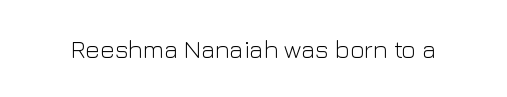
Q: Is the text bold? A: No.
Q: Is the text italic (slanted)? A: No, it is upright.
Q: Is the text underlined? A: No.
Q: Is the spacing between letters normal or unusually wide? A: Normal.
